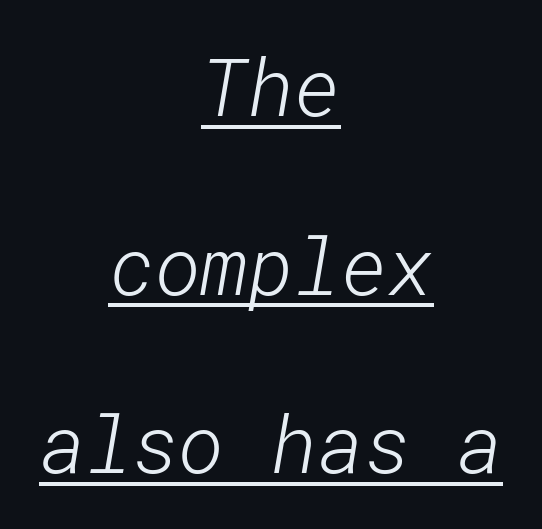
{"serif": "no", "bold": "no", "weight": "light", "width": "normal", "stroke_contrast": "low", "x_height": "medium", "underline": "yes", "align": "center", "line_spacing": "loose", "line_spacing_ratio": 2.26, "letter_spacing": "normal", "letter_spacing_em": 0.0, "glyph_px": 79}
